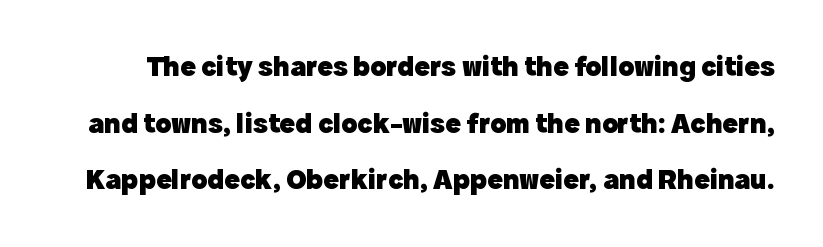
Loosely led — the rows are spread out. The characters display no serif detailing; their extremities are plain. The space beneath each line is pristine and unruled. Nothing unusual about the tracking: characters are spaced as the font intends. Proportional: the letters do not fall into vertical columns.
